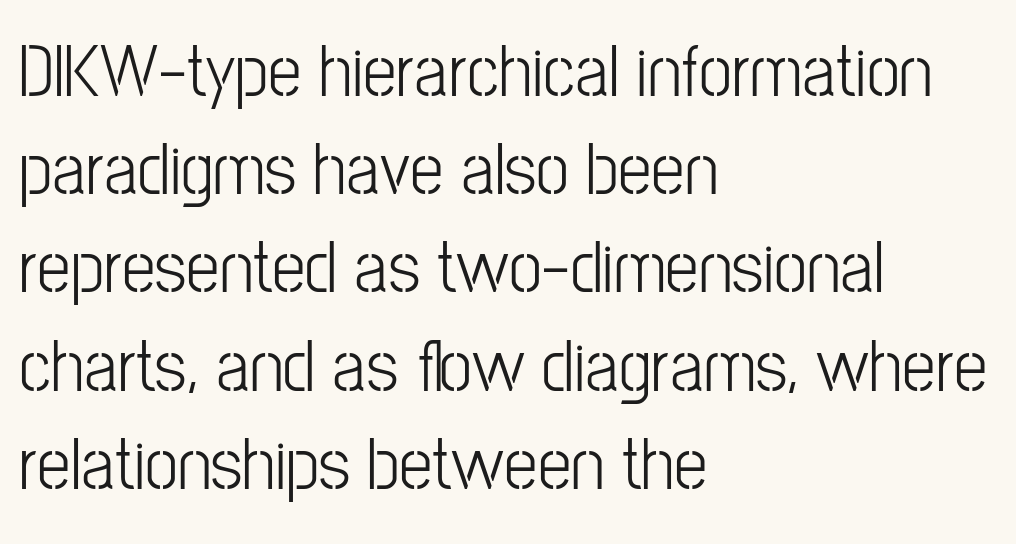
The image shows 75 px condensed sans-serif type, upright; set left-aligned, normal line spacing (1.31x), normal letter spacing, not underlined; low stroke contrast and a medium x-height.
